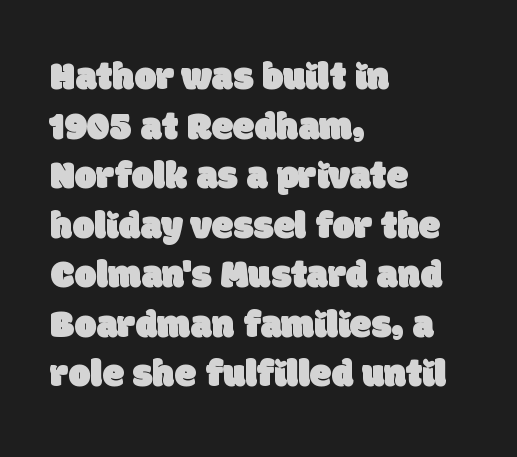
{"serif": "no", "width": "normal", "stroke_contrast": "low", "x_height": "large", "monospaced": "no", "underline": "no", "align": "left", "line_spacing": "normal", "line_spacing_ratio": 1.27, "letter_spacing": "normal", "letter_spacing_em": 0.0, "glyph_px": 39}
